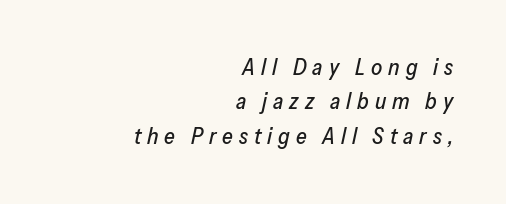
{"italic": "yes", "lean": "right", "slant_degrees": 13, "underline": "no", "align": "right", "line_spacing": "normal", "line_spacing_ratio": 1.56, "letter_spacing": "wide", "letter_spacing_em": 0.27, "glyph_px": 22}
